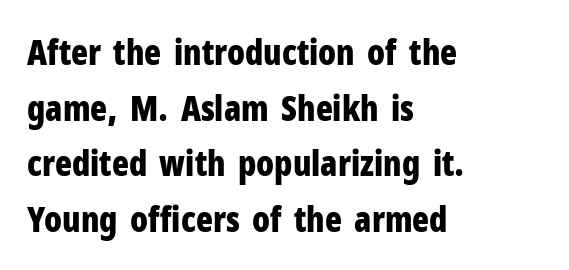
{"serif": "no", "italic": "no", "bold": "yes", "weight": "bold", "width": "condensed", "stroke_contrast": "low", "x_height": "medium", "monospaced": "no", "underline": "no", "align": "left", "line_spacing": "normal", "line_spacing_ratio": 1.59, "letter_spacing": "normal", "letter_spacing_em": 0.0, "glyph_px": 35}
